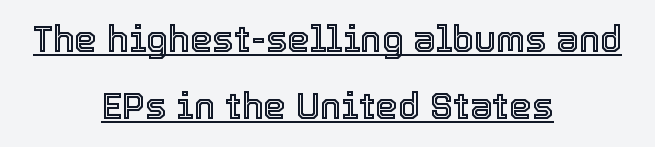
{"italic": "no", "width": "normal", "x_height": "medium", "monospaced": "no", "underline": "yes", "align": "center", "line_spacing_ratio": 1.87, "letter_spacing": "normal", "letter_spacing_em": 0.0, "glyph_px": 36}
